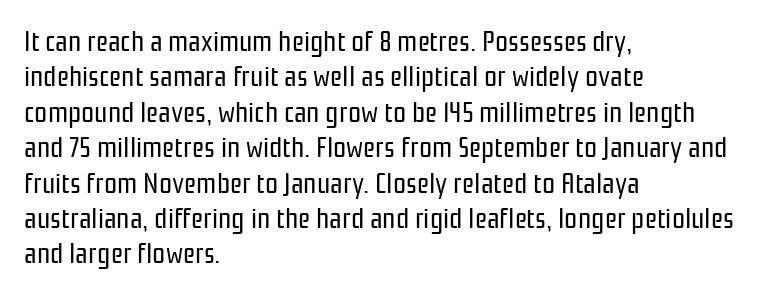
Q: Is the text bold? A: No.
Q: Is the text italic (slanted)? A: No, it is upright.
Q: Is the typeface a serif or a sans-serif typeface? A: Sans-serif.
Q: Is the text underlined? A: No.
Q: How is the paragraph aligned? A: Left-aligned.
Q: Is the spacing between letters normal or unusually wide? A: Normal.
Q: Width (condensed, normal, or wide)? A: Condensed.
Q: Stroke contrast? A: Low.
Q: x-height? A: Medium.
Q: Monospaced? A: No.
